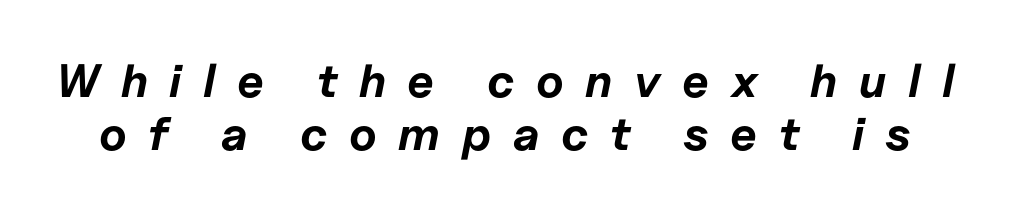
The image shows 47 px bold type, italic (leaning right); set tight line spacing (1.13x), unusually wide letter spacing (+0.46 em), not underlined; low stroke contrast and a medium x-height.
